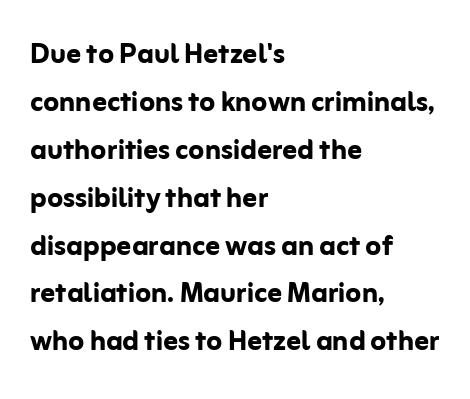
Nobody drew a line under any word here. The letters stand straight up with perfectly vertical stems. These lines stack with their left ends in a neat column. The rendering uses natural spacing where letterforms have individual widths.
